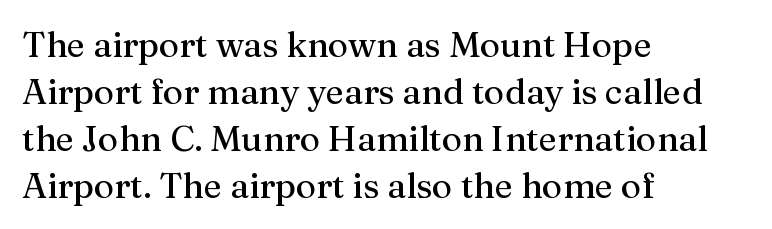
Looks like regular typesetting: each glyph gets only the width it needs. Posture: upright roman. Regular leading. These lines are set flush left with a ragged right edge. Honestly, there is no underline to notice here at all.
